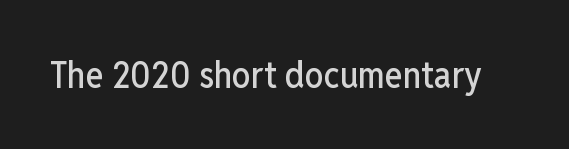
The letters sit at their default tracking, neither squeezed nor spread. The specimen reads as upright at a glance. Proportional: the letters do not fall into vertical columns. Each row of text sits above clean, open space.
